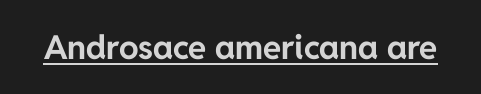
The image shows 33 px bold sans-serif type, upright; set normal letter spacing, underlined; low stroke contrast and a medium x-height.
